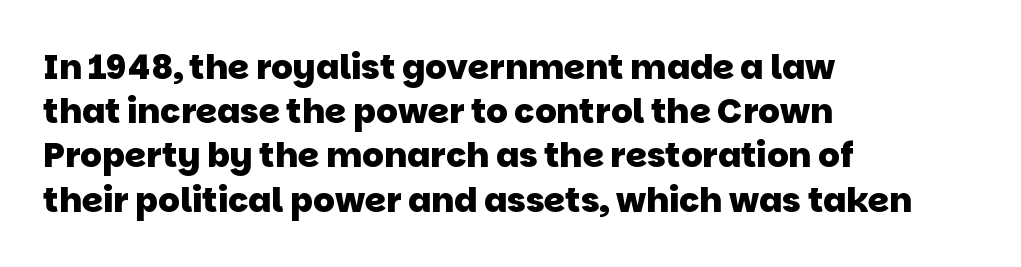
The image shows 34 px heavy sans-serif type; set left-aligned, normal line spacing (1.3x), normal letter spacing, not underlined; low stroke contrast and a large x-height.
